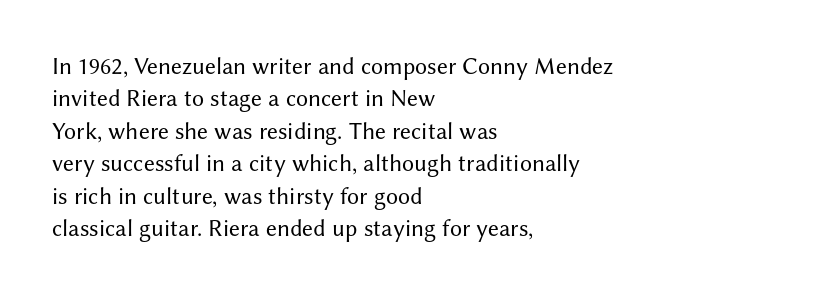
The image shows 24 px text type, upright; set left-aligned, normal line spacing (1.35x), normal letter spacing, not underlined.
